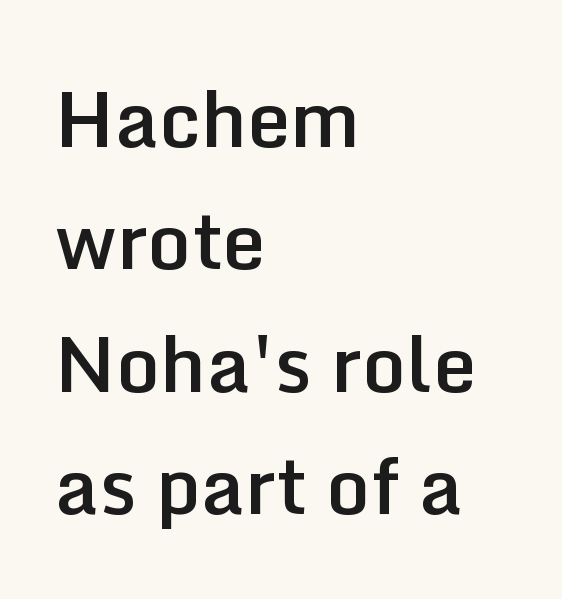
{"serif": "no", "italic": "no", "bold": "semi", "weight": "semibold", "width": "normal", "stroke_contrast": "low", "x_height": "medium", "monospaced": "no", "underline": "no", "align": "left", "line_spacing": "normal", "line_spacing_ratio": 1.59, "letter_spacing": "normal", "letter_spacing_em": 0.0, "glyph_px": 77}
